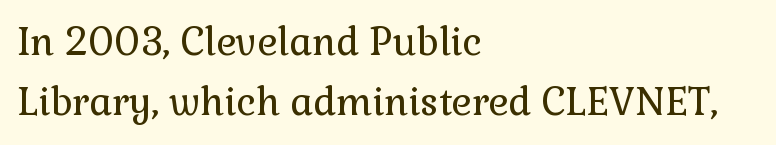
Q: Is the text bold? A: No.
Q: Is the text italic (slanted)? A: No, it is upright.
Q: Is the typeface a serif or a sans-serif typeface? A: Serif.
Q: Is the text underlined? A: No.
Q: How is the paragraph aligned? A: Left-aligned.
Q: Is the spacing between letters normal or unusually wide? A: Normal.
Q: Is the spacing between lines tight, normal or loose? A: Normal.
Q: Width (condensed, normal, or wide)? A: Normal.
Q: Stroke contrast? A: Low.
Q: x-height? A: Medium.
Q: Monospaced? A: No.
